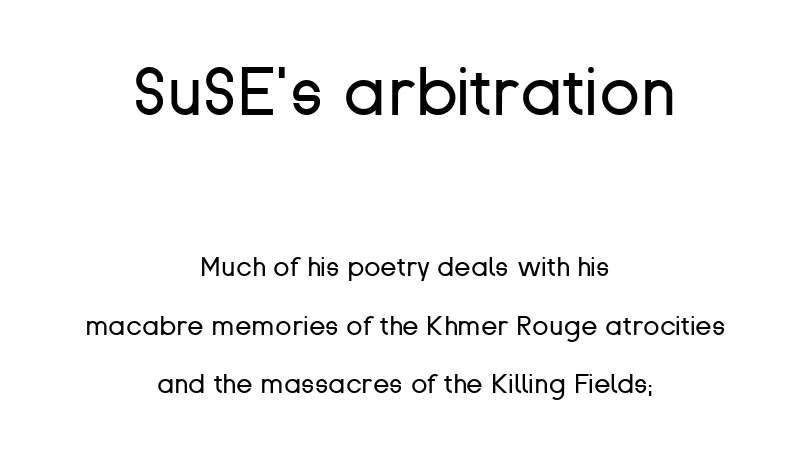
{"serif": "no", "italic": "no", "bold": "no", "weight": "regular", "width": "normal", "stroke_contrast": "low", "x_height": "medium", "monospaced": "no", "underline": "no", "align": "center", "line_spacing": "loose", "line_spacing_ratio": 2.17, "letter_spacing": "normal", "letter_spacing_em": 0.0, "larger_block": "first", "size_ratio": 2.48, "glyph_px": 67}
